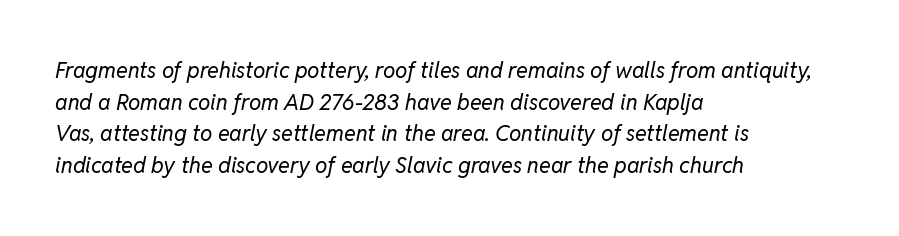
{"italic": "yes", "lean": "right", "slant_degrees": 11, "bold": "no", "underline": "no", "align": "left", "line_spacing": "normal", "line_spacing_ratio": 1.44, "letter_spacing": "normal", "letter_spacing_em": 0.0, "glyph_px": 22}
